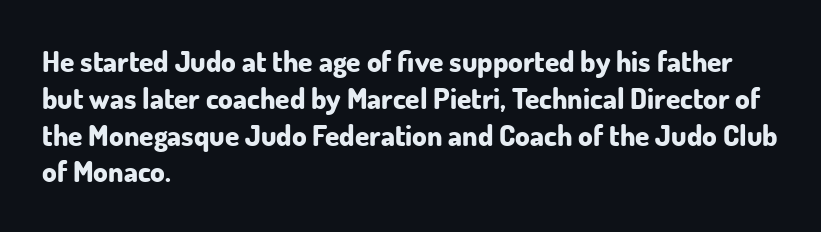
The image shows 29 px bold sans-serif type, upright; set left-aligned, normal line spacing (1.27x), normal letter spacing, not underlined; low stroke contrast and a small x-height.
